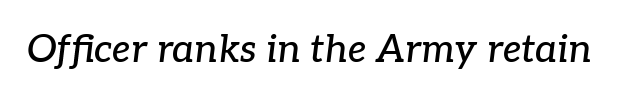
The image shows 38 px serif type, italic (leaning right); set normal letter spacing, not underlined; low stroke contrast and a medium x-height.
